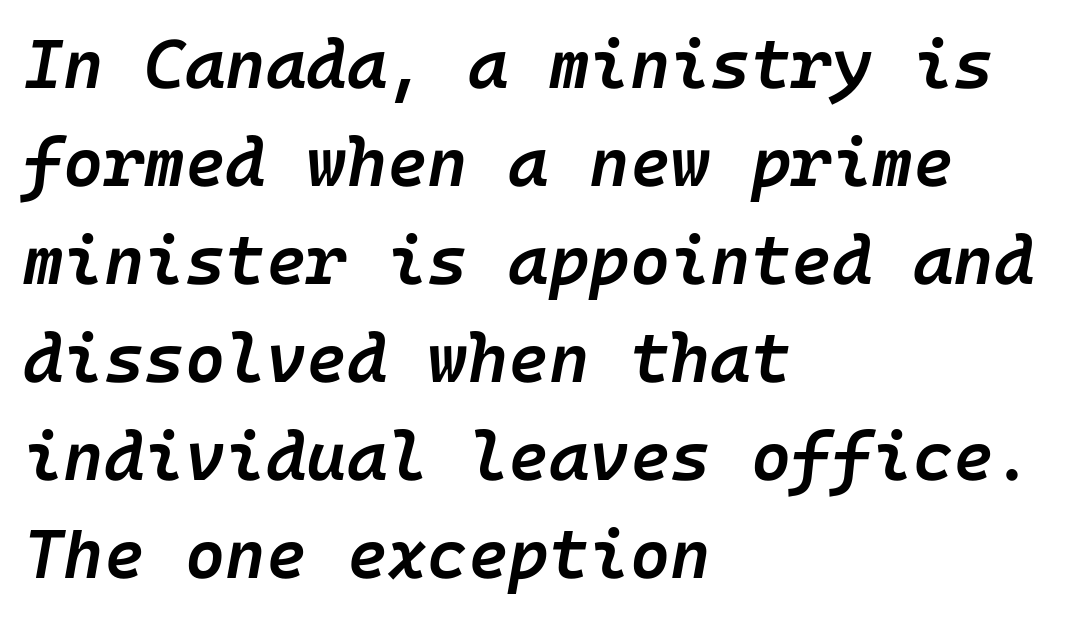
In terms of posture, this sample is oblique. In terms of weight, the rendering is demibold, just under bold. Observe the ordinary spacing: letters are neighbours, not strangers. The designer left line spacing at the default. In CSS terms this would be text-align: left. Descender tails drop into unmarked territory.
